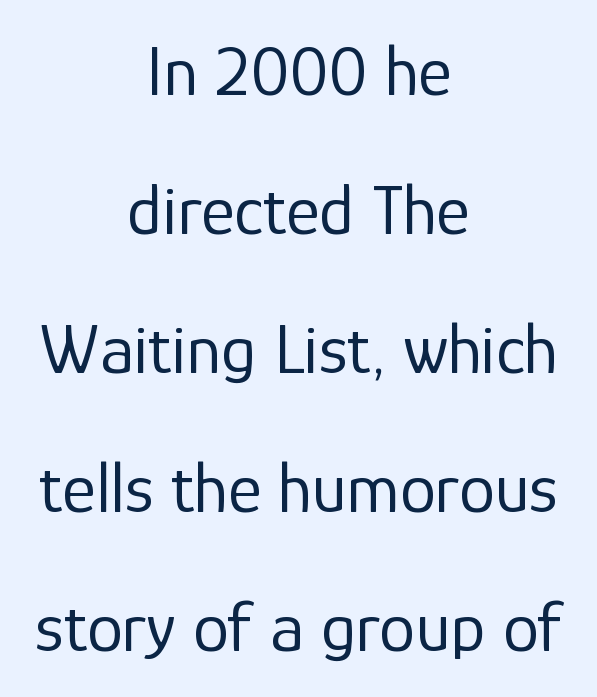
The image shows 72 px regular-weight sans-serif type, upright; set centered, loose line spacing (1.93x), normal letter spacing, not underlined; low stroke contrast and a medium x-height.
